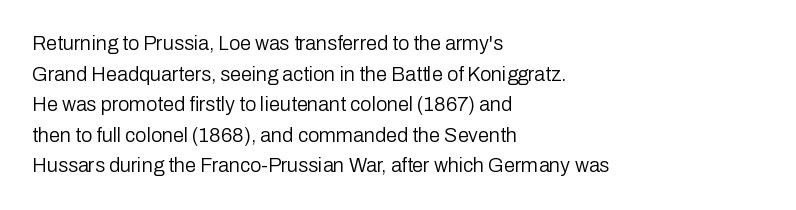
{"italic": "no", "bold": "no", "underline": "no", "align": "left", "line_spacing": "normal", "line_spacing_ratio": 1.53, "letter_spacing": "normal", "letter_spacing_em": 0.0, "glyph_px": 20}
